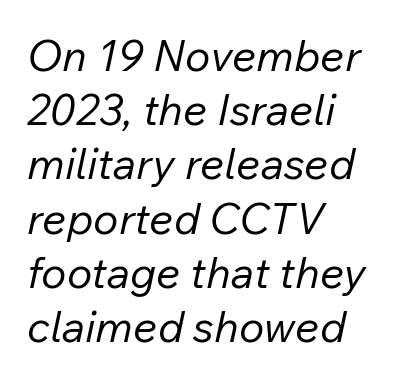
The image shows 43 px regular-weight type, italic (leaning right); set left-aligned, normal line spacing (1.26x), normal letter spacing, not underlined; low stroke contrast and a medium x-height.
